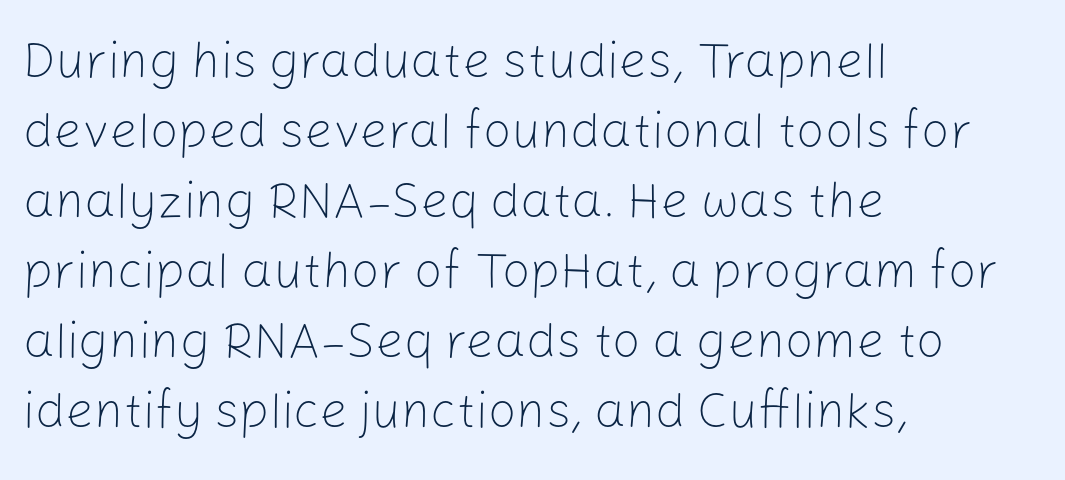
{"serif": "no", "italic": "no", "bold": "no", "weight": "light", "width": "normal", "stroke_contrast": "low", "x_height": "medium", "monospaced": "no", "underline": "no", "align": "left", "line_spacing": "normal", "line_spacing_ratio": 1.4, "letter_spacing": "normal", "letter_spacing_em": 0.0, "glyph_px": 50}
